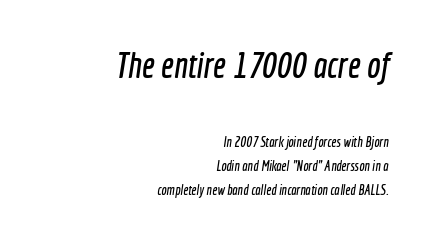
Q: Is the typeface a serif or a sans-serif typeface? A: Sans-serif.
Q: Is the text underlined? A: No.
Q: How is the paragraph aligned? A: Right-aligned.
Q: Is the spacing between letters normal or unusually wide? A: Normal.
Q: Is the spacing between lines tight, normal or loose? A: Normal.
Q: Which block of text is set in a larger size, the first (top) or the second (bottom)? A: The first (top) one.
Q: Width (condensed, normal, or wide)? A: Condensed.
Q: x-height? A: Medium.
Q: Monospaced? A: No.
